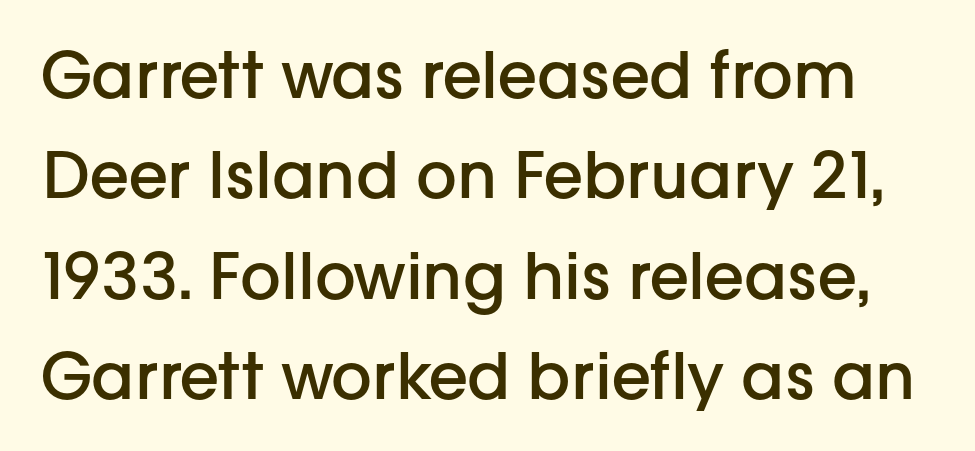
Q: Is the text bold? A: Semi-bold.
Q: Is the text italic (slanted)? A: No, it is upright.
Q: Is the typeface a serif or a sans-serif typeface? A: Sans-serif.
Q: Is the text underlined? A: No.
Q: Is the spacing between letters normal or unusually wide? A: Normal.
Q: Is the spacing between lines tight, normal or loose? A: Normal.
Q: Width (condensed, normal, or wide)? A: Normal.
Q: Stroke contrast? A: Low.
Q: x-height? A: Medium.
Q: Monospaced? A: No.
